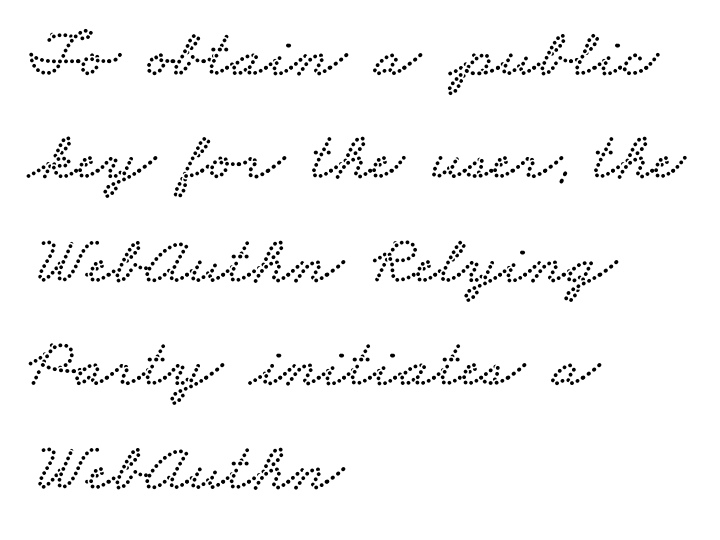
The image shows 69 px wide serif type; set left-aligned, normal line spacing (1.5x), normal letter spacing, not underlined; low stroke contrast and a small x-height.
